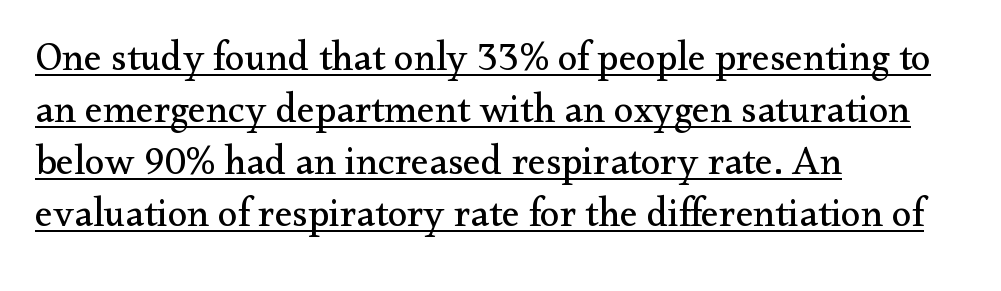
Q: Is the text bold? A: No.
Q: Is the text italic (slanted)? A: No, it is upright.
Q: Is the typeface a serif or a sans-serif typeface? A: Serif.
Q: Is the text underlined? A: Yes.
Q: How is the paragraph aligned? A: Left-aligned.
Q: Is the spacing between letters normal or unusually wide? A: Normal.
Q: Is the spacing between lines tight, normal or loose? A: Normal.
Q: Width (condensed, normal, or wide)? A: Normal.
Q: Stroke contrast? A: Medium.
Q: x-height? A: Small.
Q: Monospaced? A: No.
